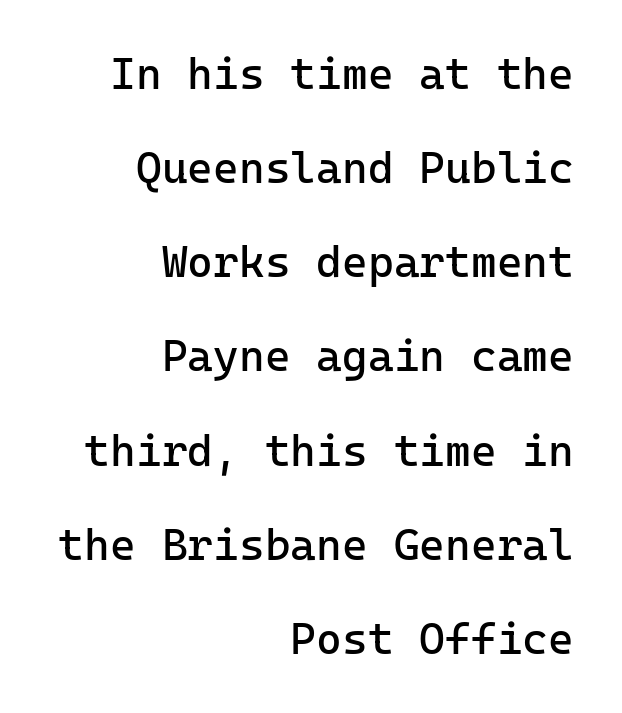
Unmarked baselines from the first word to the last. Font category for this specimen: sans-serif. Stem width sits at or under what a default text font uses. The passage shown is typed in a monospace face where columns stay perfectly aligned. In terms of posture, this sample is upright.
